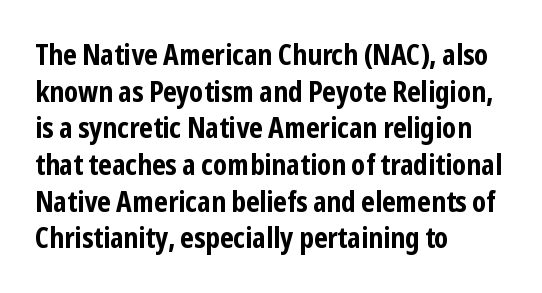
Q: Is the text bold? A: Yes.
Q: Is the text italic (slanted)? A: No, it is upright.
Q: Is the typeface a serif or a sans-serif typeface? A: Sans-serif.
Q: Is the text underlined? A: No.
Q: How is the paragraph aligned? A: Left-aligned.
Q: Is the spacing between letters normal or unusually wide? A: Normal.
Q: Is the spacing between lines tight, normal or loose? A: Normal.
Q: Width (condensed, normal, or wide)? A: Condensed.
Q: Stroke contrast? A: Low.
Q: x-height? A: Medium.
Q: Monospaced? A: No.
